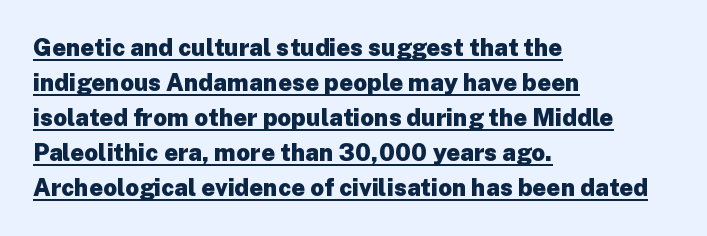
{"italic": "no", "bold": "yes", "underline": "yes", "align": "left", "line_spacing": "normal", "line_spacing_ratio": 1.46, "letter_spacing": "normal", "letter_spacing_em": 0.0, "glyph_px": 24}
